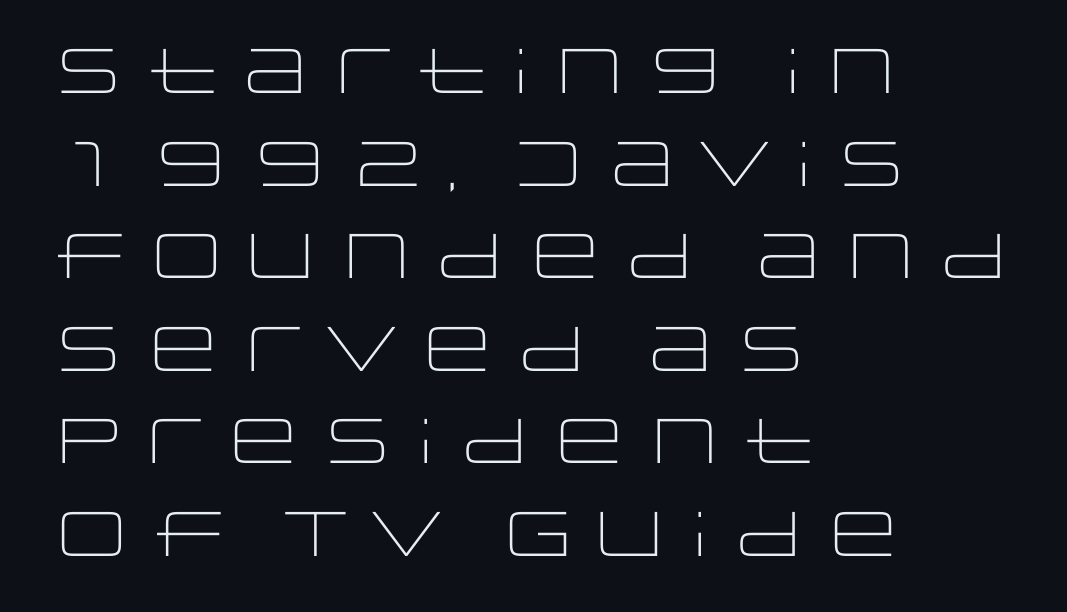
The image shows 63 px light, wide sans-serif type, upright; set left-aligned, normal line spacing (1.47x), normal letter spacing, not underlined; low stroke contrast and a large x-height.
